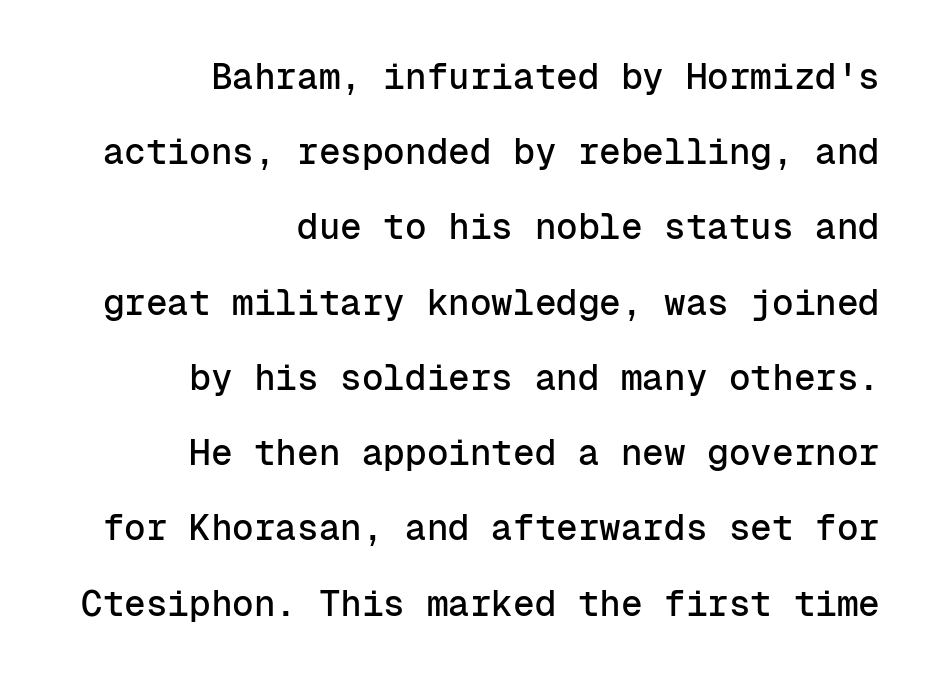
Q: Is the text italic (slanted)? A: No, it is upright.
Q: Is the typeface a serif or a sans-serif typeface? A: Sans-serif.
Q: Is the text underlined? A: No.
Q: How is the paragraph aligned? A: Right-aligned.
Q: Is the spacing between letters normal or unusually wide? A: Normal.
Q: Is the spacing between lines tight, normal or loose? A: Loose.
Q: Width (condensed, normal, or wide)? A: Normal.
Q: Stroke contrast? A: Low.
Q: x-height? A: Medium.
Q: Monospaced? A: Yes.
